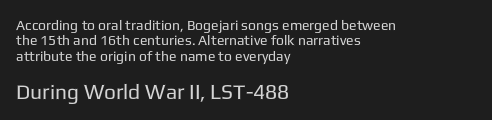
{"italic": "no", "bold": "no", "underline": "no", "align": "left", "line_spacing": "tight", "line_spacing_ratio": 1.1, "letter_spacing": "normal", "letter_spacing_em": 0.0, "larger_block": "second", "size_ratio": 1.5, "glyph_px": 21}
